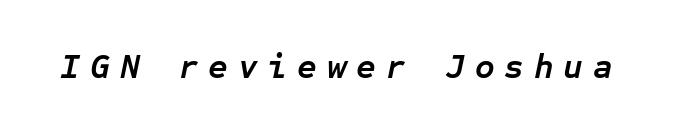
{"italic": "yes", "lean": "right", "slant_degrees": 12, "bold": "yes", "weight": "semibold", "width": "normal", "stroke_contrast": "low", "x_height": "medium", "monospaced": "yes", "underline": "no", "letter_spacing": "wide", "letter_spacing_em": 0.29, "glyph_px": 34}
